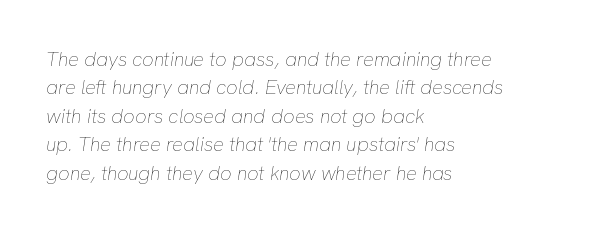
The image shows 20 px text type, italic (leaning right); set left-aligned, normal line spacing (1.42x), normal letter spacing, not underlined.
